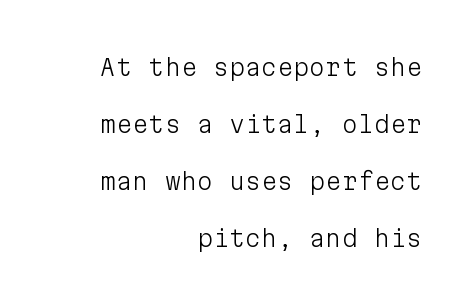
The foot of each line stays bare and open. Typeset ragged left — the right edge is the straight one. Notice the wide empty band between every row — that's loose leading. Designer's note — italics off, roman on.
